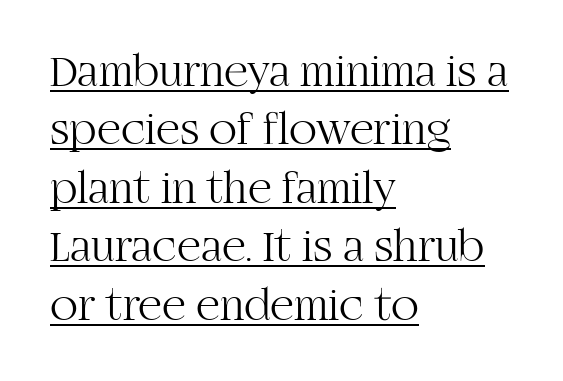
Q: Is the text bold? A: No.
Q: Is the text italic (slanted)? A: No, it is upright.
Q: Is the typeface a serif or a sans-serif typeface? A: Serif.
Q: Is the text underlined? A: Yes.
Q: How is the paragraph aligned? A: Left-aligned.
Q: Is the spacing between letters normal or unusually wide? A: Normal.
Q: Is the spacing between lines tight, normal or loose? A: Normal.
Q: Width (condensed, normal, or wide)? A: Normal.
Q: Stroke contrast? A: High.
Q: x-height? A: Large.
Q: Monospaced? A: No.
